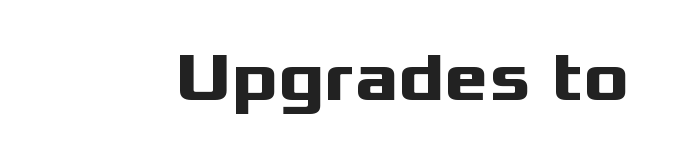
The image shows 68 px heavy, wide sans-serif type, upright; set normal letter spacing, not underlined; medium stroke contrast and a medium x-height.
